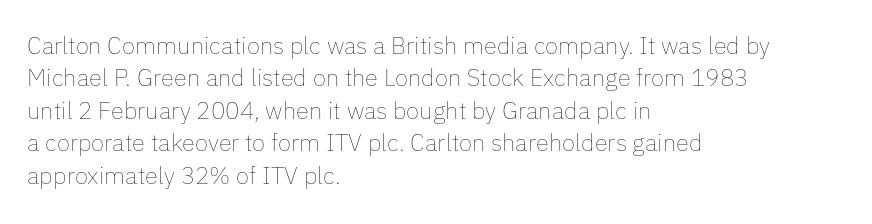
{"italic": "no", "bold": "no", "underline": "no", "align": "left", "line_spacing": "normal", "line_spacing_ratio": 1.35, "letter_spacing": "normal", "letter_spacing_em": 0.0, "glyph_px": 24}
